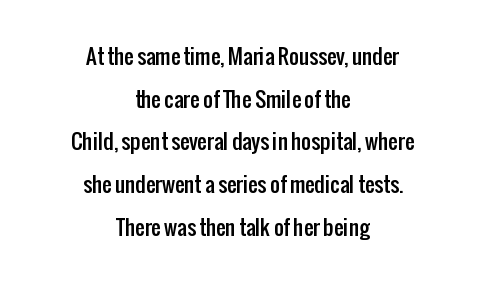
{"italic": "no", "underline": "no", "align": "center", "line_spacing": "loose", "line_spacing_ratio": 2.03, "letter_spacing": "normal", "letter_spacing_em": 0.0, "glyph_px": 21}
